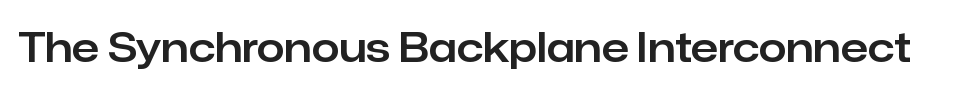
Every stem runs plumb, perpendicular to the baseline. The foot of each line stays bare and open. Here the designer chose a conventional face with non-uniform glyph widths. This rendering leaves character spacing at its baseline value.
